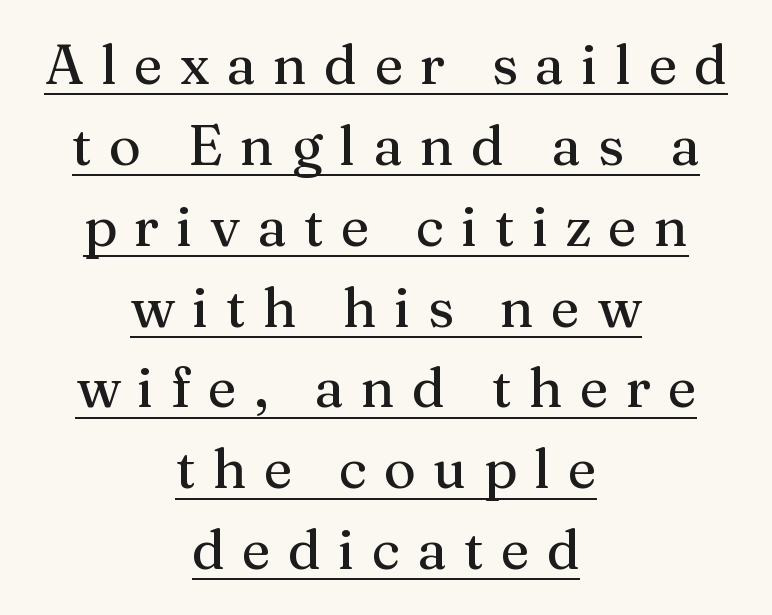
A baseline rule has been typeset under these characters. Quick note: interline space is typical. The designer went with a serif here, giving each stem small feet. Honestly, the letter spacing is so wide it's the main thing you notice.
